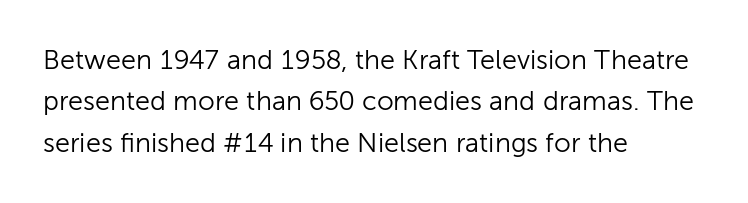
In terms of leading, this rendering sits right in the middle. The lettering stays uniformly vertical, giving the passage a roman look. Decoration check: the copy has no underline. The passage shown is not bold in any degree. How are the letters spaced? Ordinarily, with no added tracking.
